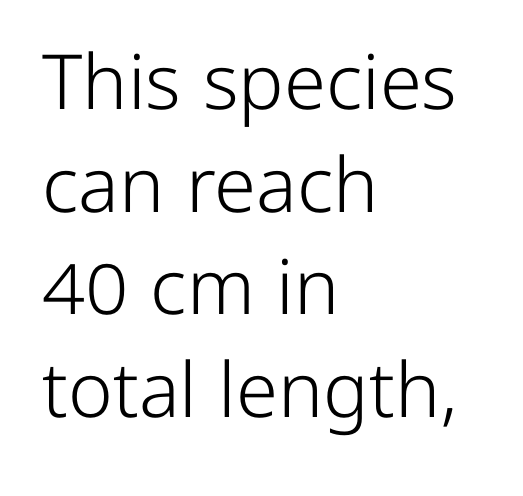
Q: Is the text bold? A: No.
Q: Is the text italic (slanted)? A: No, it is upright.
Q: Is the typeface a serif or a sans-serif typeface? A: Sans-serif.
Q: Is the text underlined? A: No.
Q: How is the paragraph aligned? A: Left-aligned.
Q: Is the spacing between letters normal or unusually wide? A: Normal.
Q: Is the spacing between lines tight, normal or loose? A: Normal.
Q: Width (condensed, normal, or wide)? A: Normal.
Q: Stroke contrast? A: Low.
Q: x-height? A: Medium.
Q: Monospaced? A: No.
